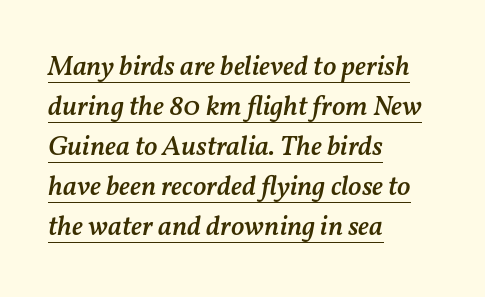
Q: Is the text bold? A: Semi-bold.
Q: Is the text italic (slanted)? A: Yes, it leans right by about 11 degrees.
Q: Is the text underlined? A: Yes.
Q: How is the paragraph aligned? A: Left-aligned.
Q: Is the spacing between letters normal or unusually wide? A: Normal.
Q: Is the spacing between lines tight, normal or loose? A: Normal.
Q: Width (condensed, normal, or wide)? A: Normal.
Q: Stroke contrast? A: Medium.
Q: x-height? A: Medium.
Q: Monospaced? A: No.
